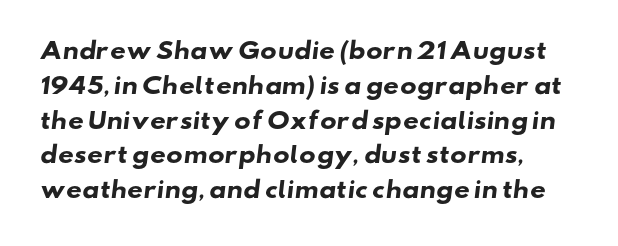
{"bold": "yes", "underline": "no", "align": "left", "line_spacing": "normal", "line_spacing_ratio": 1.58, "letter_spacing": "normal", "letter_spacing_em": 0.0, "glyph_px": 22}
